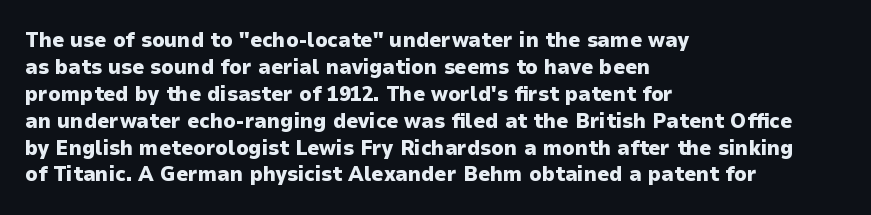
The image shows 21 px bold type, upright; set left-aligned, normal line spacing (1.28x), normal letter spacing, not underlined.
